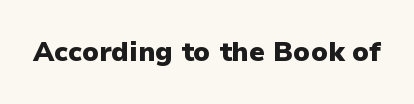
The image shows 27 px bold type, upright; set normal letter spacing, not underlined.
